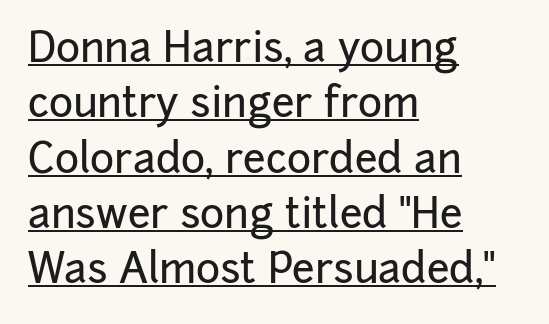
The image shows 41 px sans-serif type, upright; set left-aligned, normal line spacing (1.35x), normal letter spacing, underlined; low stroke contrast and a medium x-height.
